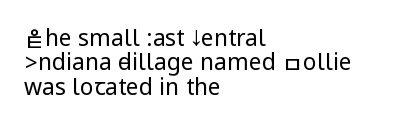
{"italic": "no", "bold": "no", "underline": "no", "align": "left", "line_spacing": "tight", "line_spacing_ratio": 1.06, "letter_spacing": "normal", "letter_spacing_em": 0.0, "glyph_px": 23}
